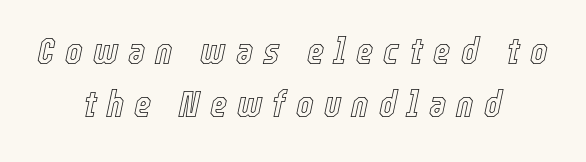
{"italic": "yes", "lean": "right", "slant_degrees": 12, "width": "condensed", "x_height": "medium", "monospaced": "no", "underline": "no", "align": "center", "line_spacing": "normal", "line_spacing_ratio": 1.44, "letter_spacing": "wide", "letter_spacing_em": 0.27, "glyph_px": 37}
